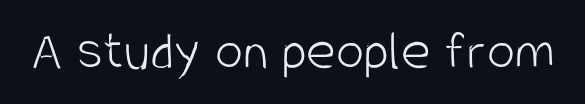
The image shows 57 px light, condensed sans-serif type, upright; set normal letter spacing, not underlined; low stroke contrast and a large x-height.
